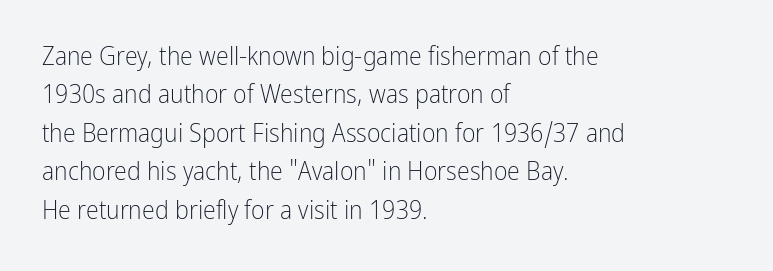
Q: Is the text bold? A: No.
Q: Is the text italic (slanted)? A: No, it is upright.
Q: Is the text underlined? A: No.
Q: How is the paragraph aligned? A: Left-aligned.
Q: Is the spacing between letters normal or unusually wide? A: Normal.
Q: Is the spacing between lines tight, normal or loose? A: Normal.
